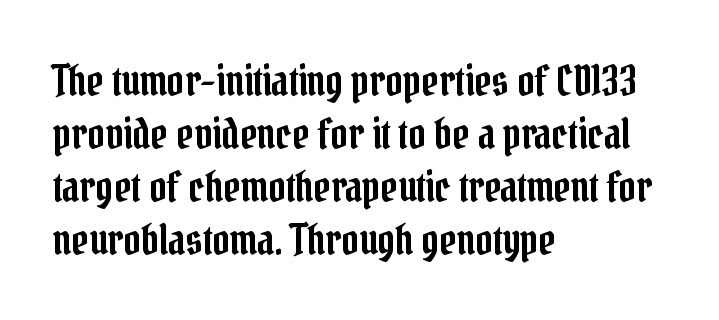
Q: Is the text italic (slanted)? A: No, it is upright.
Q: Is the typeface a serif or a sans-serif typeface? A: Serif.
Q: Is the text underlined? A: No.
Q: How is the paragraph aligned? A: Left-aligned.
Q: Is the spacing between letters normal or unusually wide? A: Normal.
Q: Is the spacing between lines tight, normal or loose? A: Normal.
Q: Width (condensed, normal, or wide)? A: Condensed.
Q: Stroke contrast? A: Low.
Q: x-height? A: Medium.
Q: Monospaced? A: No.
